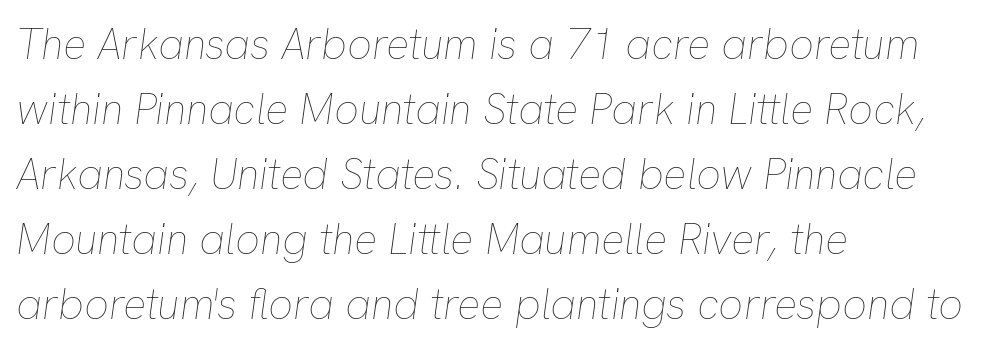
{"italic": "yes", "lean": "right", "slant_degrees": 8, "bold": "no", "weight": "thin", "width": "normal", "stroke_contrast": "low", "x_height": "medium", "monospaced": "no", "underline": "no", "align": "left", "line_spacing": "normal", "line_spacing_ratio": 1.51, "letter_spacing": "normal", "letter_spacing_em": 0.0, "glyph_px": 43}
